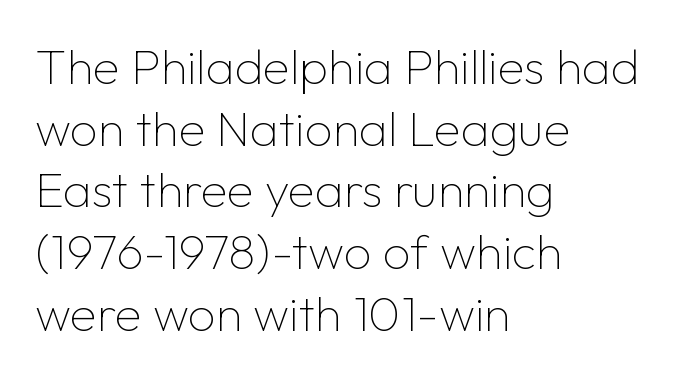
Does the copy run flush right? No — it runs flush left. This rendering leaves character spacing at its baseline value. This block has exactly the height ordinary leading produces. Serif or sans? Sans — the stroke terminals are bare.
